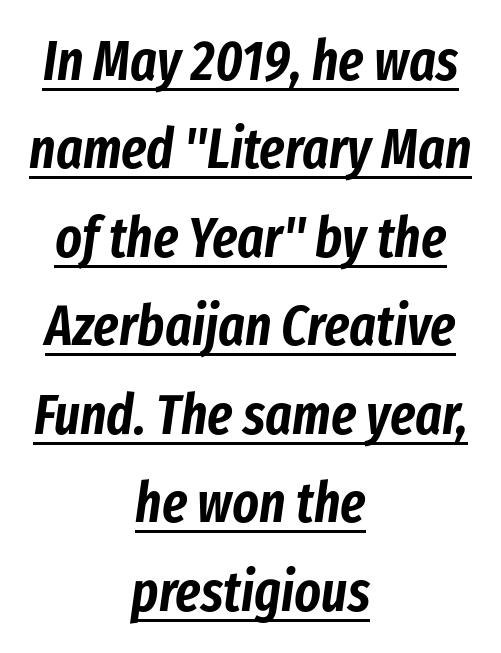
{"italic": "yes", "lean": "right", "slant_degrees": 8, "width": "condensed", "stroke_contrast": "low", "x_height": "medium", "monospaced": "no", "underline": "yes", "align": "center", "line_spacing": "normal", "line_spacing_ratio": 1.58, "letter_spacing": "normal", "letter_spacing_em": 0.0, "glyph_px": 56}
